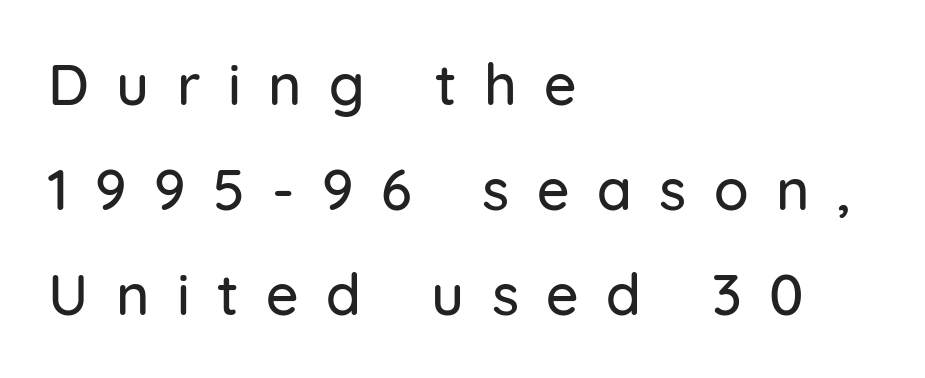
{"serif": "no", "italic": "no", "width": "normal", "stroke_contrast": "low", "x_height": "medium", "monospaced": "no", "underline": "no", "align": "left", "line_spacing_ratio": 1.84, "letter_spacing": "wide", "letter_spacing_em": 0.48, "glyph_px": 57}
